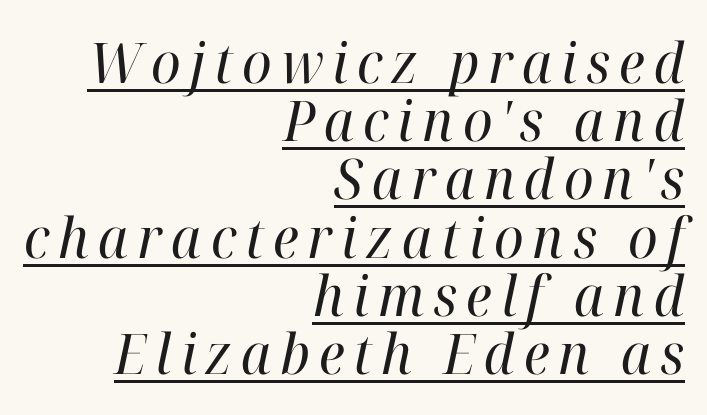
The text was rendered using a seriffed face with decorative stroke endings. Stems and bowls with no extra thickness — not bold. If you drew a line through each stem, it would be angled. Compared with typical paragraphs, the rows here are closer together. These lines are set flush right with a ragged left edge.
